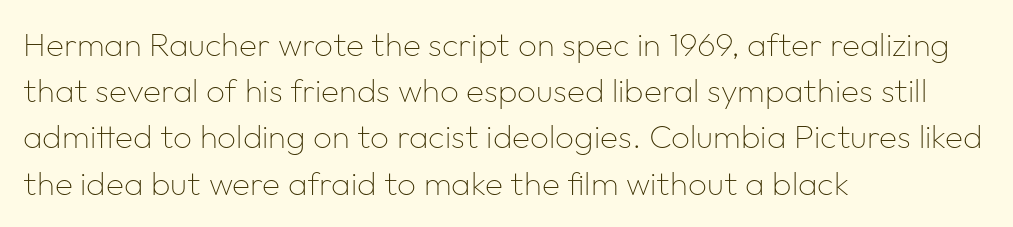
Q: Is the text bold? A: No.
Q: Is the text italic (slanted)? A: No, it is upright.
Q: Is the typeface a serif or a sans-serif typeface? A: Sans-serif.
Q: Is the text underlined? A: No.
Q: How is the paragraph aligned? A: Left-aligned.
Q: Is the spacing between letters normal or unusually wide? A: Normal.
Q: Is the spacing between lines tight, normal or loose? A: Normal.
Q: Width (condensed, normal, or wide)? A: Normal.
Q: Stroke contrast? A: Low.
Q: x-height? A: Medium.
Q: Monospaced? A: No.
